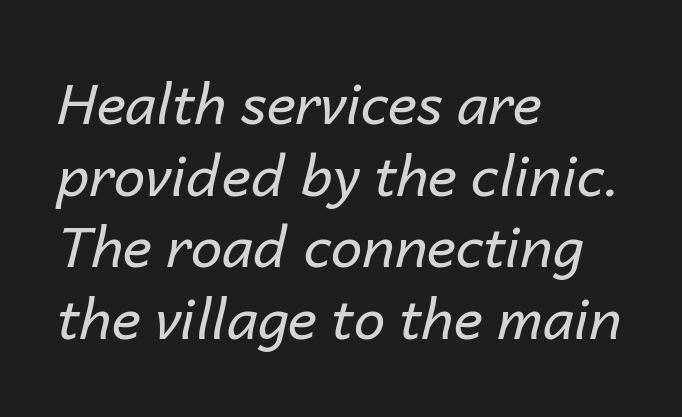
{"italic": "yes", "lean": "right", "slant_degrees": 14, "bold": "no", "weight": "regular", "width": "normal", "stroke_contrast": "low", "x_height": "medium", "monospaced": "no", "underline": "no", "align": "left", "line_spacing": "normal", "line_spacing_ratio": 1.28, "letter_spacing": "normal", "letter_spacing_em": 0.0, "glyph_px": 56}
